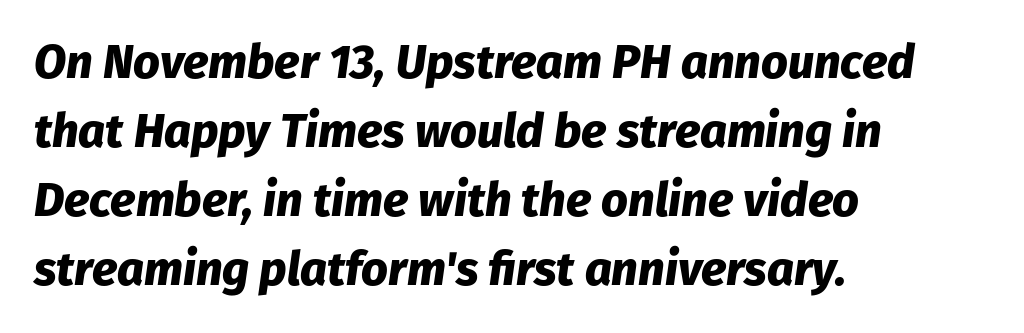
{"italic": "yes", "lean": "right", "slant_degrees": 8, "bold": "yes", "weight": "heavy", "width": "normal", "stroke_contrast": "low", "x_height": "medium", "monospaced": "no", "underline": "no", "align": "left", "line_spacing": "normal", "line_spacing_ratio": 1.47, "letter_spacing": "normal", "letter_spacing_em": 0.0, "glyph_px": 47}
